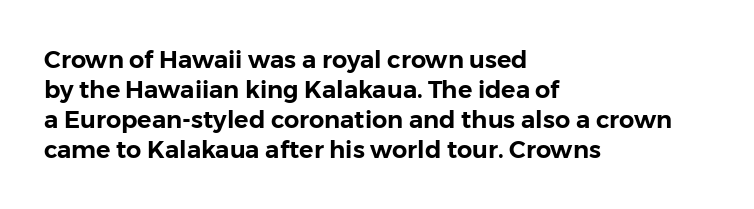
{"italic": "no", "underline": "no", "align": "left", "line_spacing": "normal", "line_spacing_ratio": 1.25, "letter_spacing": "normal", "letter_spacing_em": 0.0, "glyph_px": 24}
